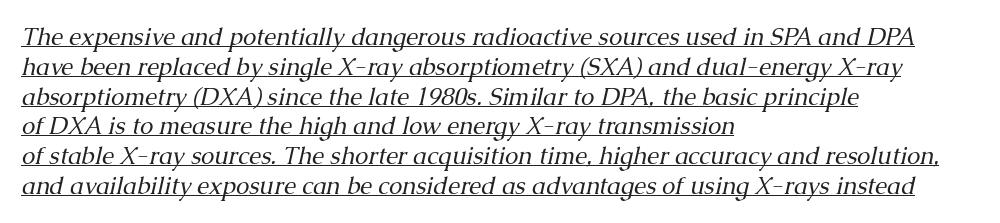
Is there an underline? Yes — a line sits under the letters. The typesetter chose a ragged-right arrangement here. Nothing heavy about these letters — not bold at all. Between one letter and the next there's only the usual sliver of space. The passage shown leans; its letterforms are oblique.
